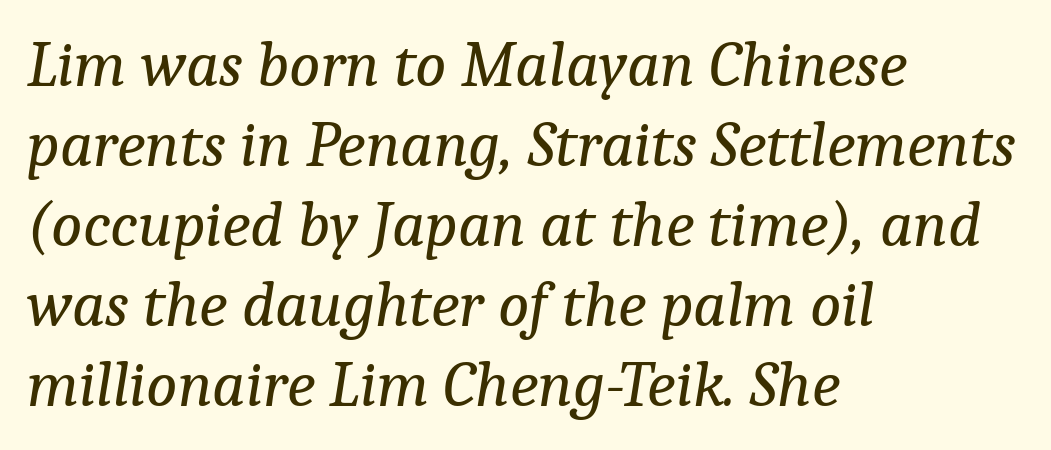
In terms of posture, this sample is oblique. The specimen omits any rule beneath the text block's lines. The characters are drawn with everyday or finer stroke widths. The letters advance in unequal steps, a hallmark of proportional type.
